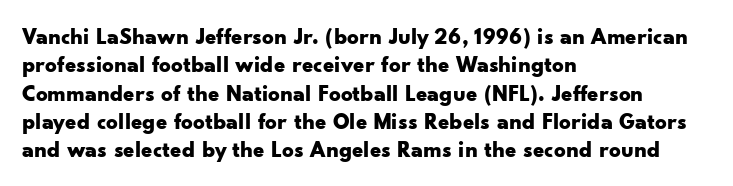
Plain, unruled lines of type. Heft: maximum for text — a bold. The tracking reads as untouched default to a designer's eye. Nope, not italic — everything's standing straight.
